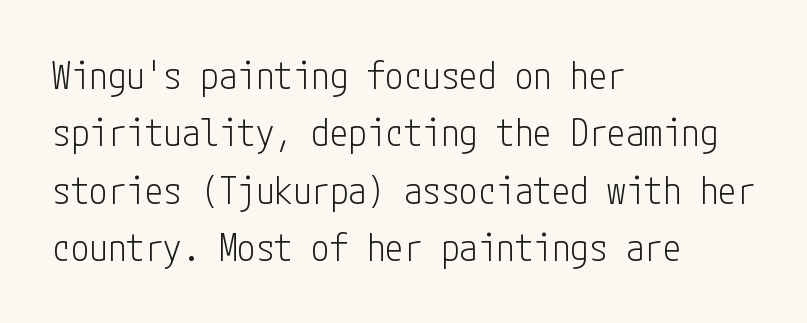
Q: Is the text bold? A: No.
Q: Is the text italic (slanted)? A: No, it is upright.
Q: Is the typeface a serif or a sans-serif typeface? A: Sans-serif.
Q: Is the text underlined? A: No.
Q: How is the paragraph aligned? A: Left-aligned.
Q: Is the spacing between letters normal or unusually wide? A: Normal.
Q: Is the spacing between lines tight, normal or loose? A: Normal.
Q: Width (condensed, normal, or wide)? A: Condensed.
Q: Stroke contrast? A: Low.
Q: x-height? A: Medium.
